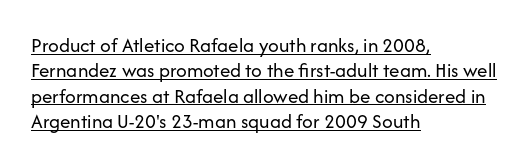
{"italic": "no", "bold": "no", "underline": "yes", "align": "left", "line_spacing_ratio": 1.21, "letter_spacing": "normal", "letter_spacing_em": 0.0, "glyph_px": 21}
